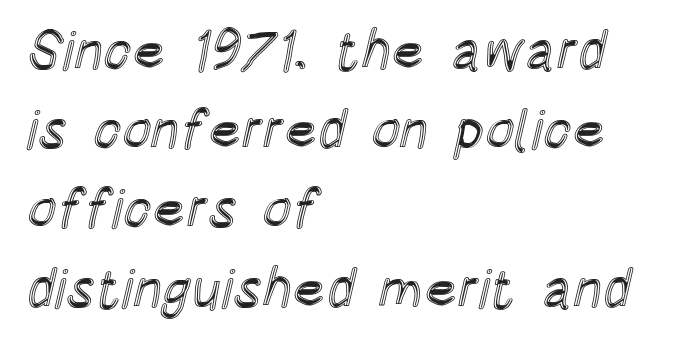
The image shows 55 px condensed type; set left-aligned, normal line spacing (1.44x), normal letter spacing, not underlined; a large x-height.
